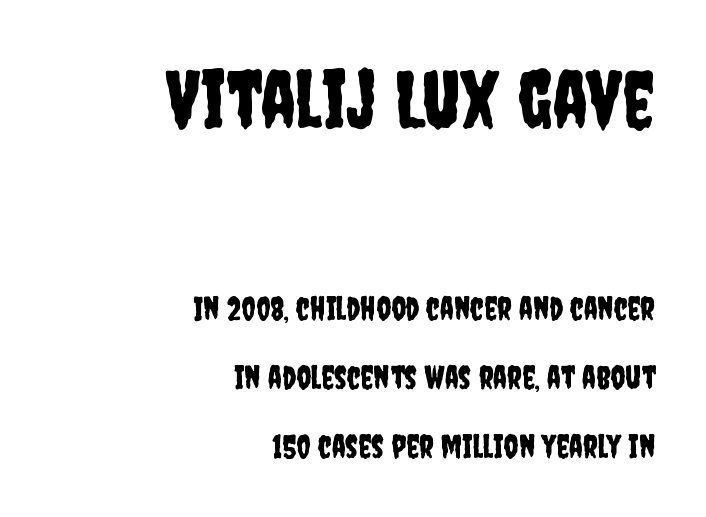
The image shows 80 px condensed sans-serif type, upright; set right-aligned, loose line spacing (2.17x), normal letter spacing, not underlined; the first (top) block is 2.5x larger; low stroke contrast and a large x-height.
